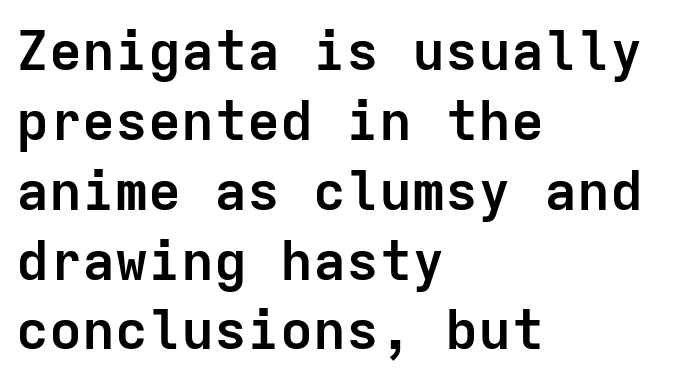
Q: Is the text bold? A: Yes.
Q: Is the text italic (slanted)? A: No, it is upright.
Q: Is the typeface a serif or a sans-serif typeface? A: Sans-serif.
Q: Is the text underlined? A: No.
Q: How is the paragraph aligned? A: Left-aligned.
Q: Is the spacing between letters normal or unusually wide? A: Normal.
Q: Is the spacing between lines tight, normal or loose? A: Normal.
Q: Width (condensed, normal, or wide)? A: Normal.
Q: Stroke contrast? A: Low.
Q: x-height? A: Medium.
Q: Monospaced? A: Yes.
